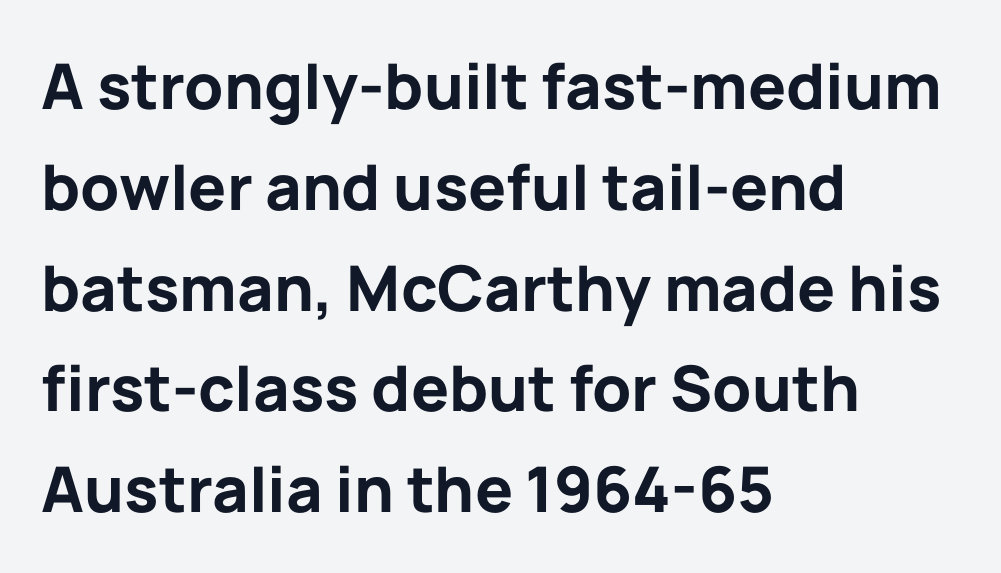
{"serif": "no", "italic": "no", "bold": "yes", "weight": "bold", "width": "normal", "stroke_contrast": "low", "x_height": "medium", "monospaced": "no", "underline": "no", "align": "left", "line_spacing": "normal", "line_spacing_ratio": 1.6, "letter_spacing": "normal", "letter_spacing_em": 0.0, "glyph_px": 63}
